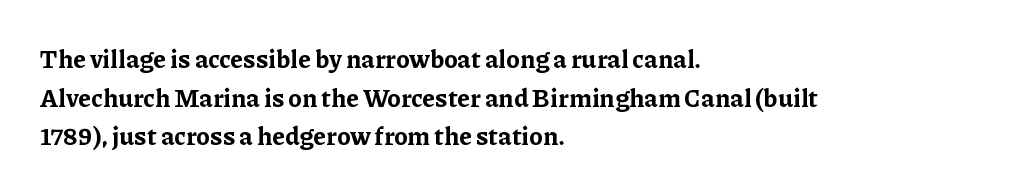
{"italic": "no", "bold": "yes", "underline": "no", "align": "left", "line_spacing": "normal", "line_spacing_ratio": 1.55, "letter_spacing": "normal", "letter_spacing_em": 0.0, "glyph_px": 25}
